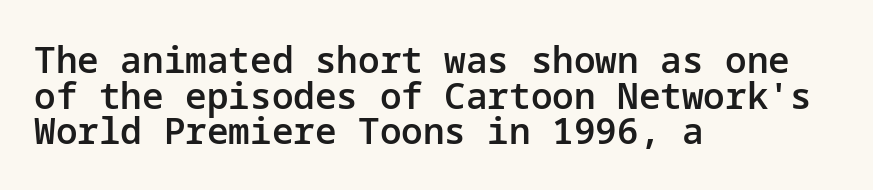
{"serif": "no", "italic": "no", "bold": "semi", "weight": "semibold", "width": "normal", "stroke_contrast": "low", "x_height": "medium", "underline": "no", "align": "left", "line_spacing": "tight", "line_spacing_ratio": 0.99, "letter_spacing": "normal", "letter_spacing_em": 0.0, "glyph_px": 36}
